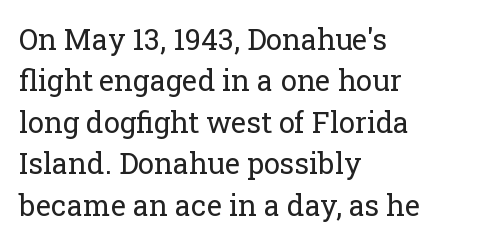
The image shows 29 px regular-weight serif type, upright; set left-aligned, normal line spacing (1.43x), normal letter spacing, not underlined; low stroke contrast and a medium x-height.
